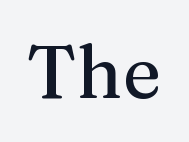
{"serif": "yes", "italic": "no", "width": "normal", "stroke_contrast": "medium", "x_height": "medium", "monospaced": "no", "underline": "no", "letter_spacing": "normal", "letter_spacing_em": 0.0, "glyph_px": 74}
